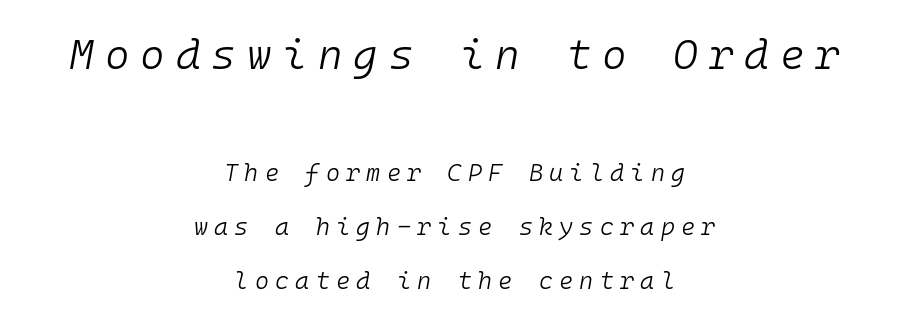
The image shows 42 px light type, italic (leaning right), monospaced; set centered, loose line spacing (2.25x), unusually wide letter spacing (+0.26 em), not underlined; the first (top) block is 1.75x larger; low stroke contrast and a medium x-height.
